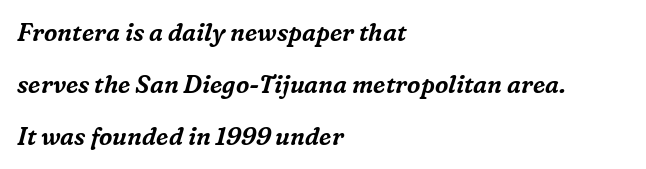
{"italic": "yes", "lean": "right", "slant_degrees": 16, "underline": "no", "align": "left", "line_spacing": "loose", "line_spacing_ratio": 2.16, "letter_spacing": "normal", "letter_spacing_em": 0.0, "glyph_px": 24}
